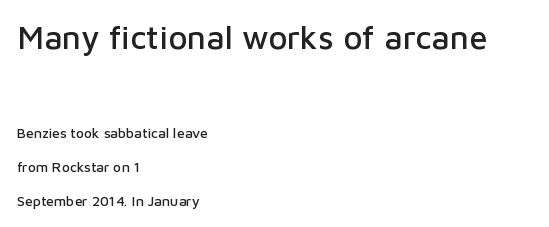
The image shows 33 px sans-serif type, upright; set left-aligned, loose line spacing (2.44x), normal letter spacing, not underlined; the first (top) block is 2.36x larger; low stroke contrast and a medium x-height.
